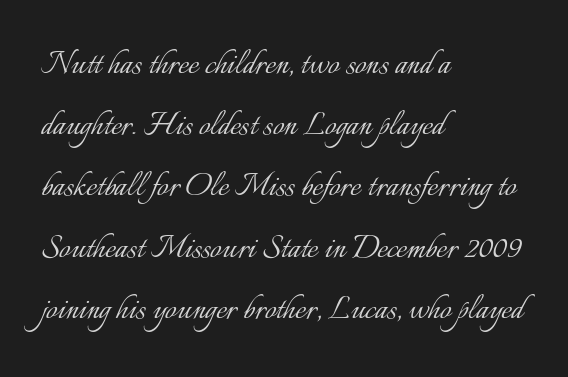
{"bold": "no", "weight": "light", "width": "normal", "stroke_contrast": "low", "x_height": "small", "monospaced": "no", "underline": "no", "align": "left", "line_spacing": "normal", "line_spacing_ratio": 1.53, "letter_spacing": "normal", "letter_spacing_em": 0.0, "glyph_px": 40}
